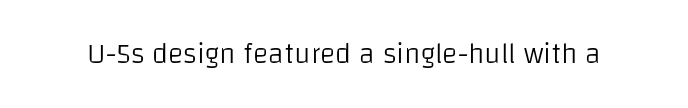
Stems here are at most as thick as an everyday book face. No italicization has been applied; the sample stays upright. Varying glyph widths throughout — classic text-font behaviour. Each word holds together tightly as a unit, with standard inter-letter gaps.
